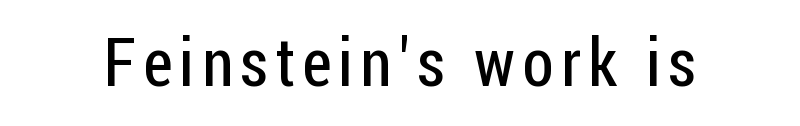
Q: Is the text bold? A: No.
Q: Is the text italic (slanted)? A: No, it is upright.
Q: Is the typeface a serif or a sans-serif typeface? A: Sans-serif.
Q: Is the text underlined? A: No.
Q: Width (condensed, normal, or wide)? A: Condensed.
Q: Stroke contrast? A: Low.
Q: x-height? A: Medium.
Q: Monospaced? A: No.
